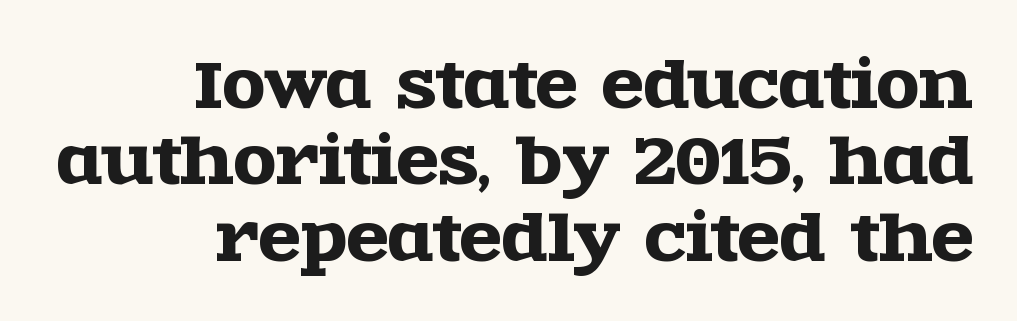
Is this a fixed-width face? No — the glyphs have proportional, varying widths. The string is rendered with underlining switched off. Tracking value appears to be zero — textbook default spacing. The glyphs in this specimen are seriffed. The compositor pushed each line to the right boundary. Italic: no, the glyphs are upright roman.
